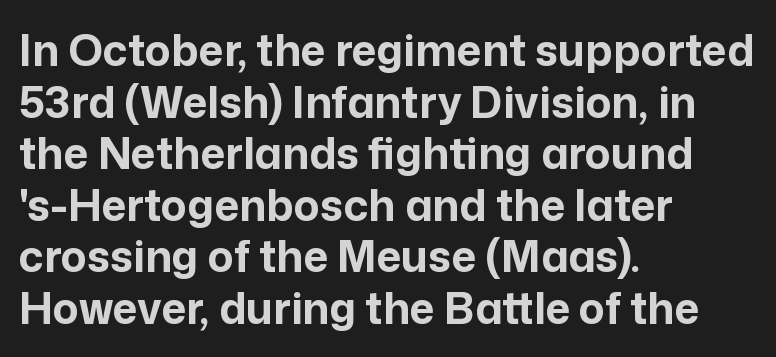
The image shows 43 px bold sans-serif type, upright; set left-aligned, line spacing 1.2x, normal letter spacing, not underlined; low stroke contrast and a medium x-height.
